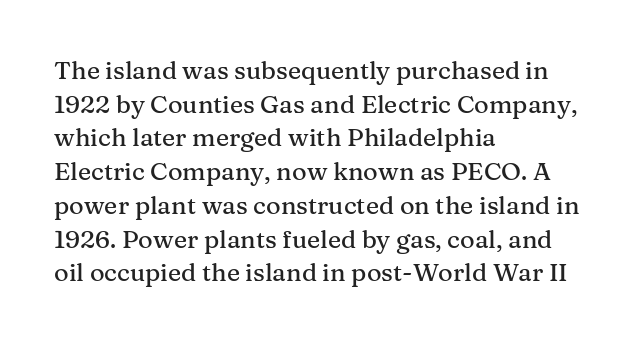
{"italic": "no", "underline": "no", "align": "left", "line_spacing": "normal", "line_spacing_ratio": 1.35, "letter_spacing": "normal", "letter_spacing_em": 0.0, "glyph_px": 25}
